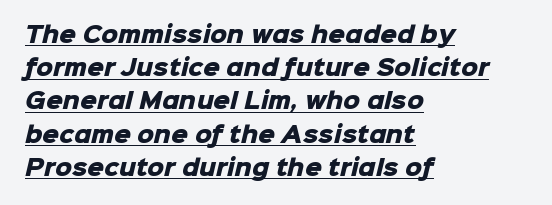
Q: Is the text bold? A: Yes.
Q: Is the text underlined? A: Yes.
Q: How is the paragraph aligned? A: Left-aligned.
Q: Is the spacing between letters normal or unusually wide? A: Normal.
Q: Is the spacing between lines tight, normal or loose? A: Normal.
